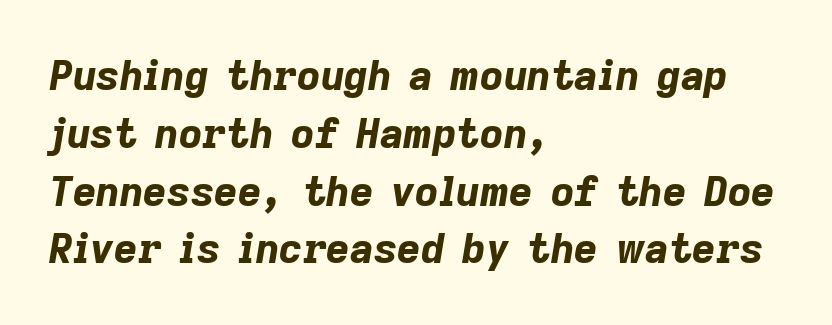
{"italic": "yes", "lean": "right", "slant_degrees": 9, "bold": "yes", "weight": "bold", "width": "normal", "stroke_contrast": "low", "x_height": "medium", "monospaced": "no", "underline": "no", "align": "left", "line_spacing": "normal", "line_spacing_ratio": 1.41, "letter_spacing": "normal", "letter_spacing_em": 0.0, "glyph_px": 41}
